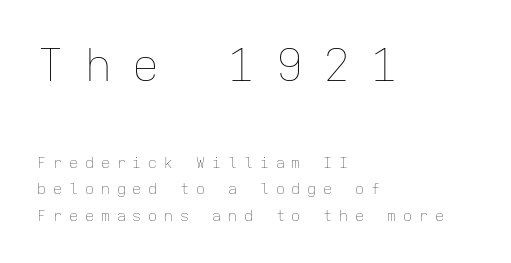
The font sits on the lighter half of the weight spectrum, regular included. The lettering stays uniformly vertical, giving the passage a roman look. Underline: absent. Whoever set this made the first block the dominant, larger element.
